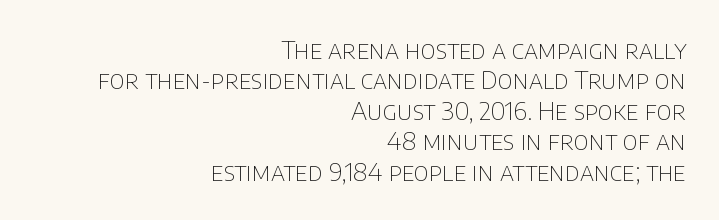
{"italic": "no", "bold": "no", "underline": "no", "align": "right", "line_spacing_ratio": 1.22, "letter_spacing": "normal", "letter_spacing_em": 0.0, "glyph_px": 25}
